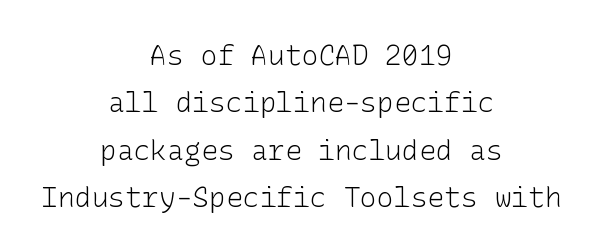
The image shows 28 px light sans-serif type, upright; set centered, normal line spacing (1.69x), normal letter spacing, not underlined; low stroke contrast and a medium x-height.
